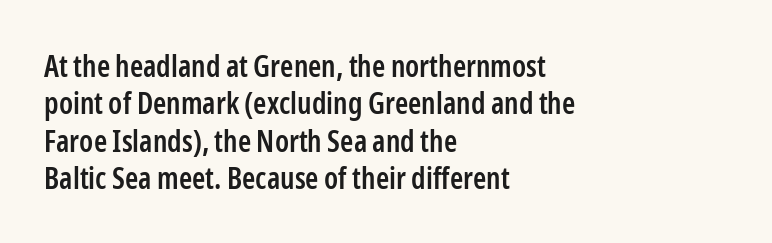
{"serif": "no", "italic": "no", "bold": "semi", "weight": "semibold", "width": "condensed", "stroke_contrast": "low", "x_height": "medium", "monospaced": "no", "underline": "no", "align": "left", "line_spacing": "normal", "line_spacing_ratio": 1.25, "letter_spacing": "normal", "letter_spacing_em": 0.0, "glyph_px": 30}
